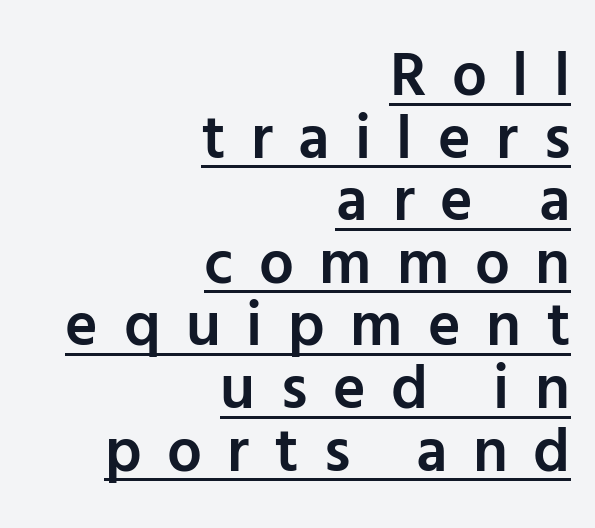
The image shows 62 px semibold sans-serif type, upright; set right-aligned, tight line spacing (1.01x), unusually wide letter spacing (+0.41 em), underlined; low stroke contrast and a medium x-height.
